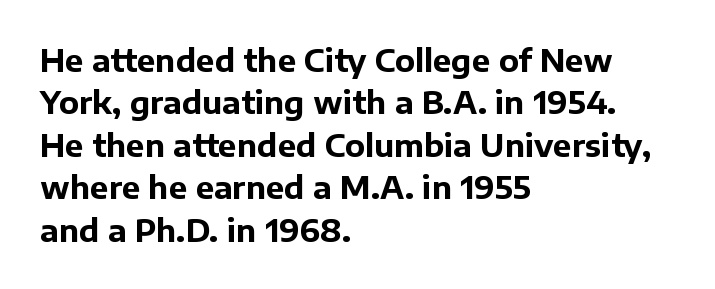
The image shows 31 px bold sans-serif type, upright; set left-aligned, normal line spacing (1.37x), normal letter spacing, not underlined; low stroke contrast and a medium x-height.
